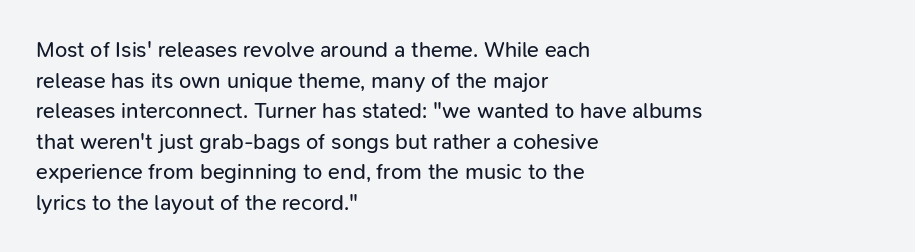
Here the glyphs are tracked normally, forming tight word shapes. This sample keeps an unexceptional amount of space between lines. Every character sits straight up, as roman type does. Each stroke keeps to a modest, everyday thickness or less. This rendering uses left alignment, leaving the right contour irregular. Descenders are the only things crossing below the line.
